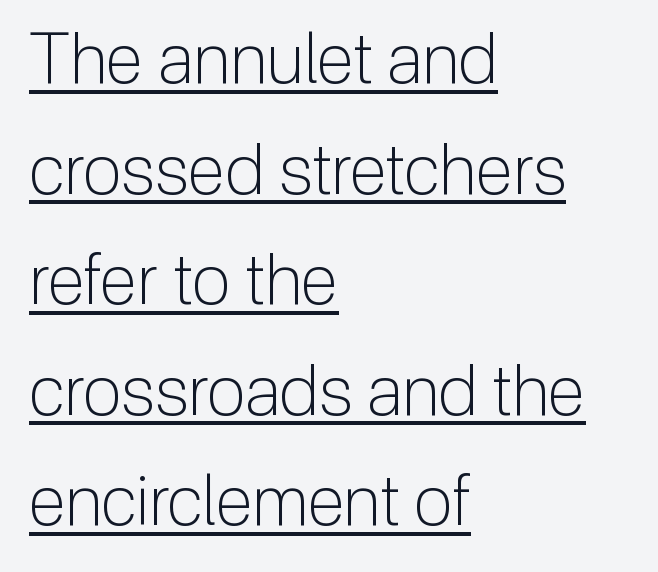
The image shows 70 px light sans-serif type, upright; set left-aligned, normal line spacing (1.58x), normal letter spacing, underlined; low stroke contrast and a medium x-height.
